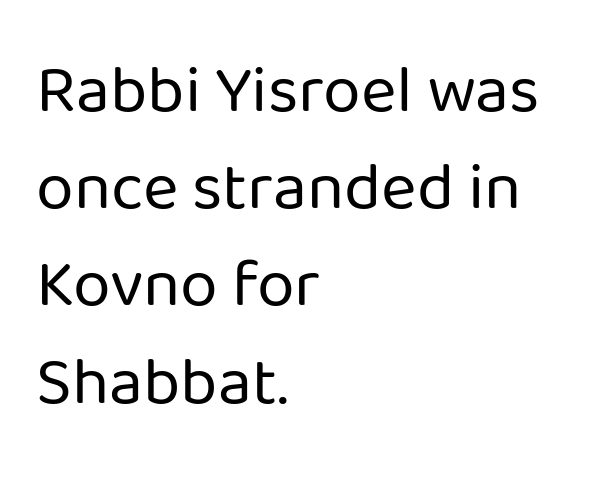
{"serif": "no", "italic": "no", "bold": "no", "weight": "regular", "width": "normal", "stroke_contrast": "low", "x_height": "medium", "monospaced": "no", "underline": "no", "align": "left", "line_spacing": "normal", "line_spacing_ratio": 1.43, "letter_spacing": "normal", "letter_spacing_em": 0.0, "glyph_px": 68}
